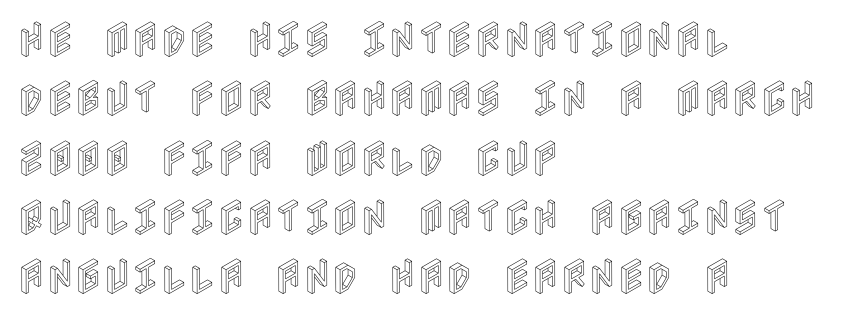
The tracking reads as untouched default to a designer's eye. A roman cut, with each character standing at attention. Just letters on the line, the space beneath them empty. Reading down the column, the eye jumps a familiar distance to each next line.
